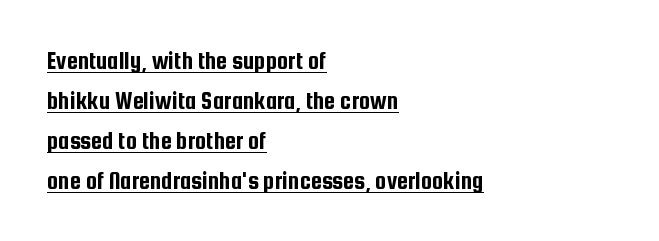
{"italic": "no", "underline": "yes", "align": "left", "line_spacing": "normal", "line_spacing_ratio": 1.6, "letter_spacing": "normal", "letter_spacing_em": 0.0, "glyph_px": 25}
